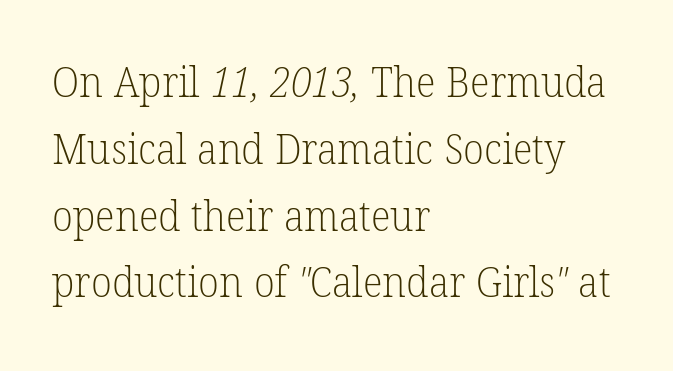
What stands out about the letter spacing? Nothing — it is the standard amount. This reads as an unemphasized weight, regular at the heaviest. Typographically, this falls in the serif category. Evenly set lines give the paragraph a standard silhouette.
